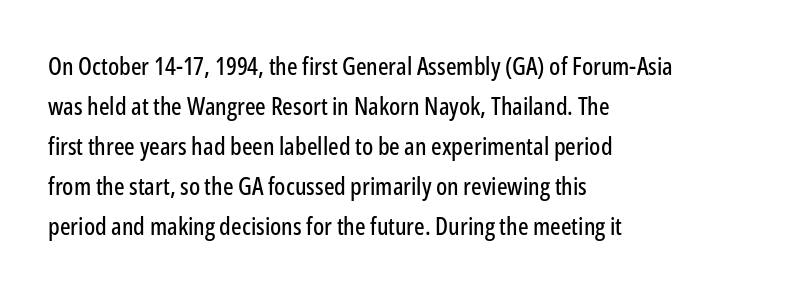
The lines are quadded left. Italic? Not at all — the glyphs are vertical. Interline gaps are of average width in this sample. Each row of text sits above clean, open space. These lines keep a tight, regular rhythm from letter to letter.
